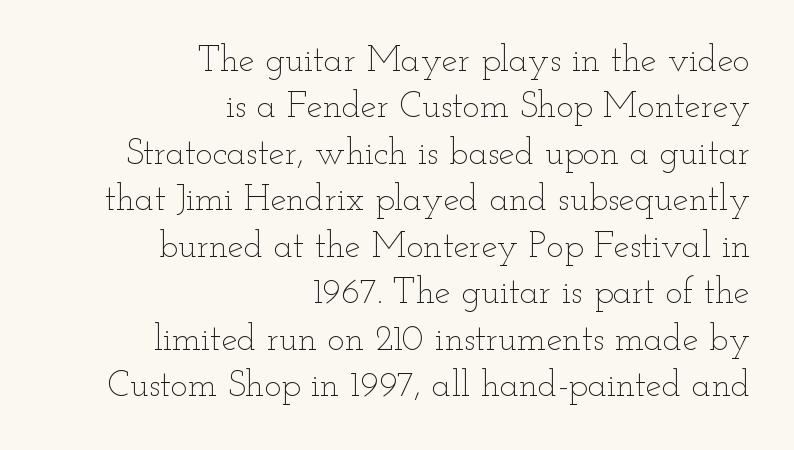
The letters advance in unequal steps, a hallmark of proportional type. If you measured baseline to baseline, you'd find a middling distance. No extra ink here — the face is not bold. Ascenders rise straight up at ninety degrees. Has an underline been added? It has not. Inter-character spacing is left at the font's built-in metrics.
